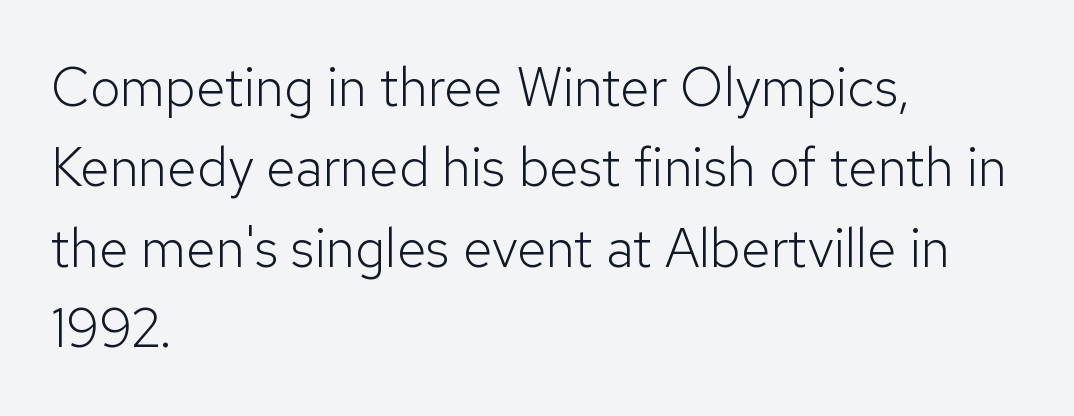
Q: Is the text bold? A: No.
Q: Is the text italic (slanted)? A: No, it is upright.
Q: Is the typeface a serif or a sans-serif typeface? A: Sans-serif.
Q: Is the text underlined? A: No.
Q: How is the paragraph aligned? A: Left-aligned.
Q: Is the spacing between letters normal or unusually wide? A: Normal.
Q: Is the spacing between lines tight, normal or loose? A: Normal.
Q: Width (condensed, normal, or wide)? A: Normal.
Q: Stroke contrast? A: Low.
Q: x-height? A: Medium.
Q: Monospaced? A: No.
